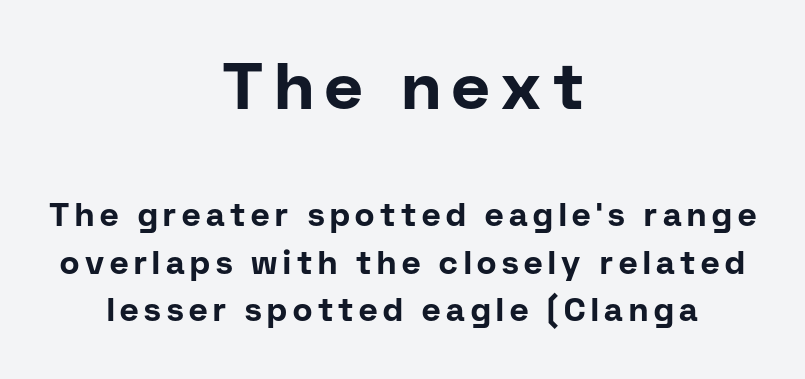
These lines are composed in type without serifs. Baseline-to-baseline distance is the conventional proportion of letter height. Look at the stroke-to-counter ratio: heavy, a bold. Size contrast runs from large at the top to small at the bottom. The typesetter chose a symmetrical, centered arrangement here.
